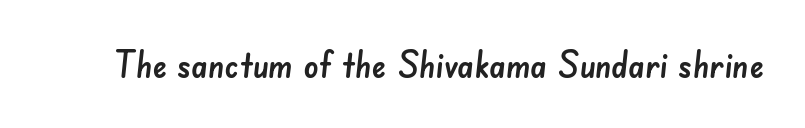
{"serif": "no", "width": "normal", "stroke_contrast": "low", "x_height": "small", "monospaced": "no", "underline": "no", "letter_spacing": "normal", "letter_spacing_em": 0.0, "glyph_px": 37}
